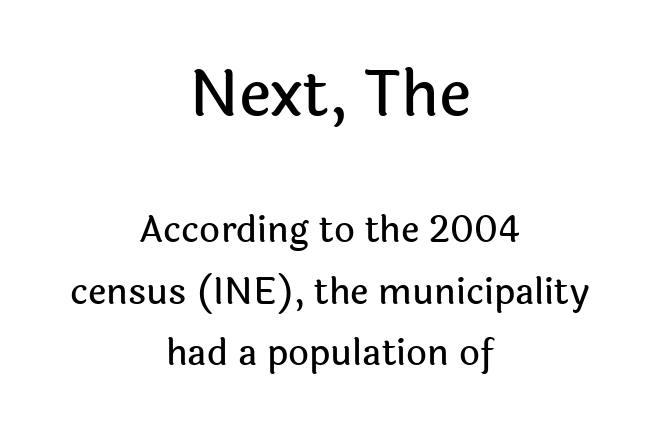
The image shows 63 px sans-serif type, upright; set centered, normal line spacing (1.7x), normal letter spacing, not underlined; the first (top) block is 1.75x larger; a medium x-height.
